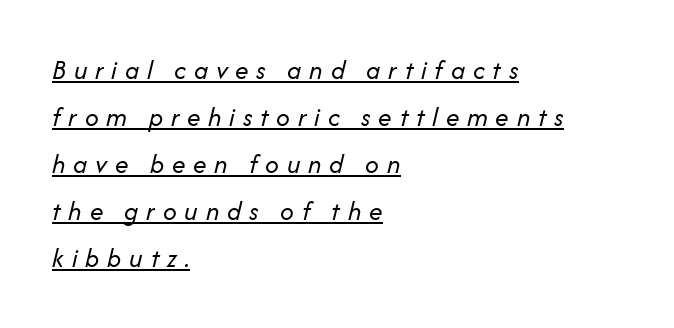
Q: Is the text bold? A: No.
Q: Is the text italic (slanted)? A: Yes, it leans right by about 14 degrees.
Q: Is the text underlined? A: Yes.
Q: How is the paragraph aligned? A: Left-aligned.
Q: Is the spacing between letters normal or unusually wide? A: Unusually wide.
